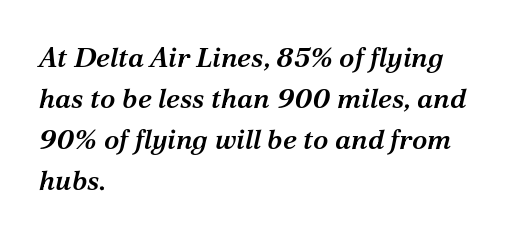
The image shows 28 px semibold serif type, italic (leaning right); set left-aligned, normal line spacing (1.46x), normal letter spacing, not underlined; medium stroke contrast and a medium x-height.
